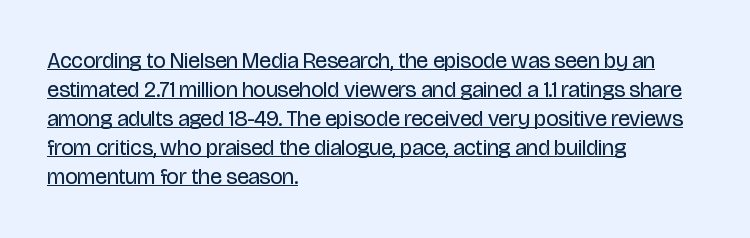
Q: Is the text bold? A: No.
Q: Is the text italic (slanted)? A: No, it is upright.
Q: Is the text underlined? A: Yes.
Q: How is the paragraph aligned? A: Left-aligned.
Q: Is the spacing between letters normal or unusually wide? A: Normal.
Q: Is the spacing between lines tight, normal or loose? A: Normal.
